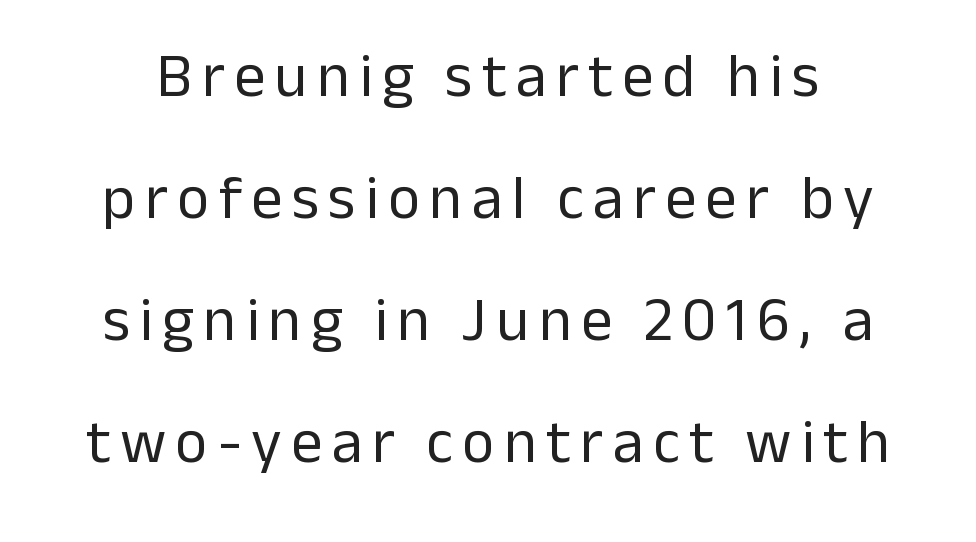
{"serif": "no", "italic": "no", "bold": "no", "weight": "regular", "width": "normal", "stroke_contrast": "low", "x_height": "medium", "monospaced": "no", "underline": "no", "line_spacing": "loose", "line_spacing_ratio": 1.97, "glyph_px": 62}
